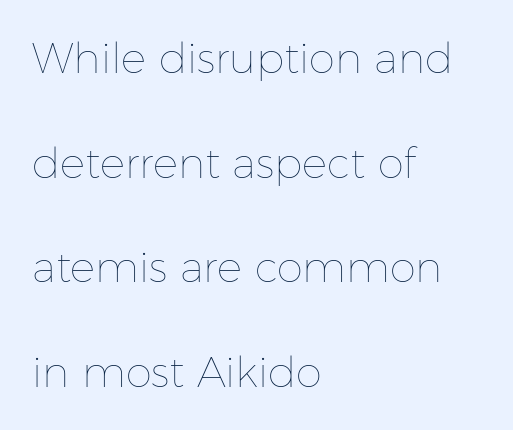
{"italic": "no", "bold": "no", "weight": "thin", "width": "normal", "stroke_contrast": "low", "x_height": "medium", "monospaced": "no", "underline": "no", "align": "left", "line_spacing": "loose", "line_spacing_ratio": 2.49, "letter_spacing": "normal", "letter_spacing_em": 0.0, "glyph_px": 42}
